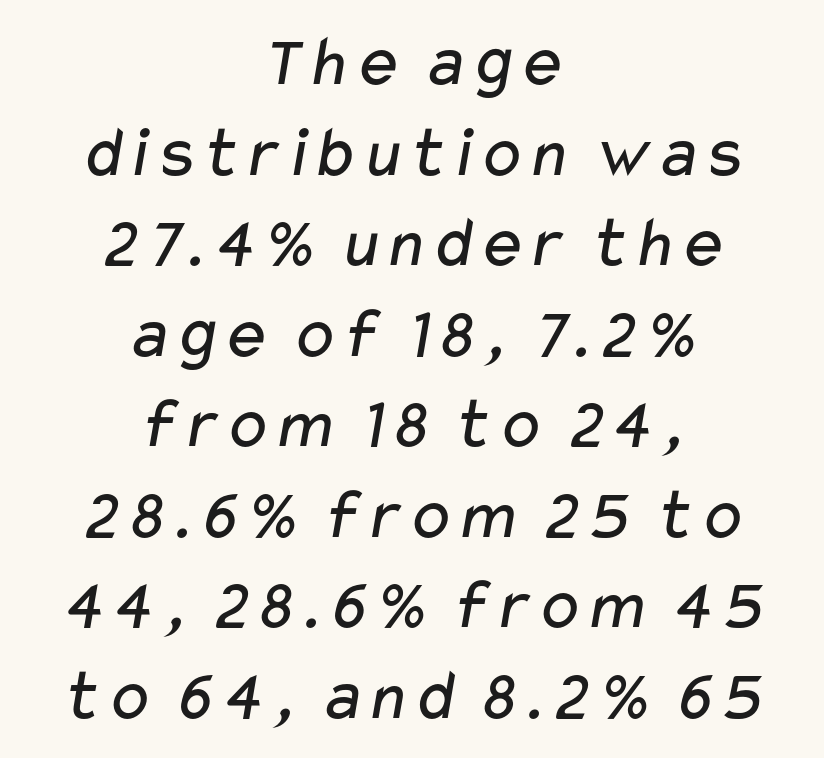
Q: Is the text bold? A: No.
Q: Is the typeface a serif or a sans-serif typeface? A: Sans-serif.
Q: Is the text underlined? A: No.
Q: How is the paragraph aligned? A: Centered.
Q: Is the spacing between letters normal or unusually wide? A: Normal.
Q: Width (condensed, normal, or wide)? A: Wide.
Q: Stroke contrast? A: Low.
Q: x-height? A: Medium.
Q: Monospaced? A: No.
